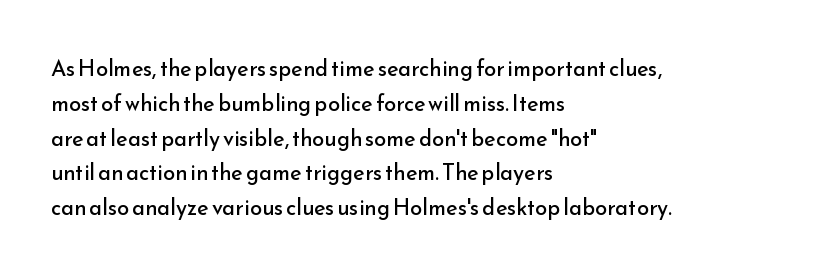
Q: Is the text bold? A: No.
Q: Is the text italic (slanted)? A: No, it is upright.
Q: Is the text underlined? A: No.
Q: How is the paragraph aligned? A: Left-aligned.
Q: Is the spacing between letters normal or unusually wide? A: Normal.
Q: Is the spacing between lines tight, normal or loose? A: Normal.
